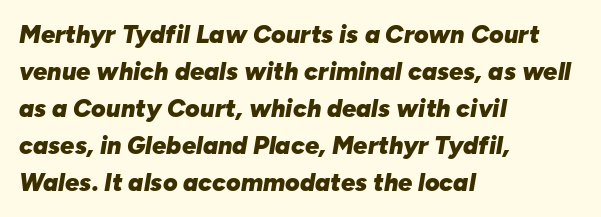
The foot of each line stays bare and open. The face used here is rendered with its standard letterfit. Heavy, bold letterforms. Tall strokes in this sample are angled rather than plumb.
